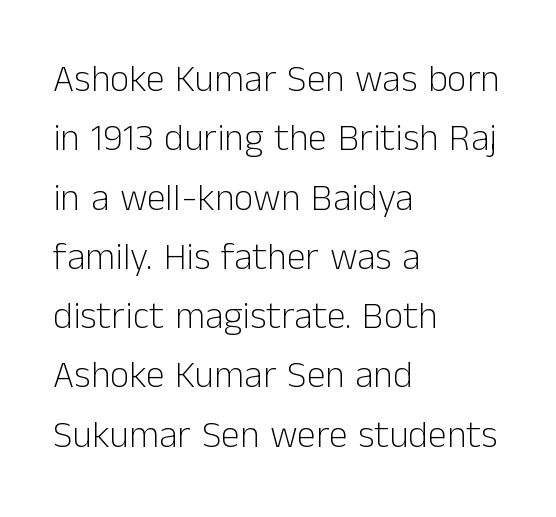
Q: Is the text bold? A: No.
Q: Is the text italic (slanted)? A: No, it is upright.
Q: Is the typeface a serif or a sans-serif typeface? A: Sans-serif.
Q: Is the text underlined? A: No.
Q: How is the paragraph aligned? A: Left-aligned.
Q: Is the spacing between letters normal or unusually wide? A: Normal.
Q: Is the spacing between lines tight, normal or loose? A: Normal.
Q: Width (condensed, normal, or wide)? A: Normal.
Q: Stroke contrast? A: Low.
Q: x-height? A: Medium.
Q: Monospaced? A: No.
